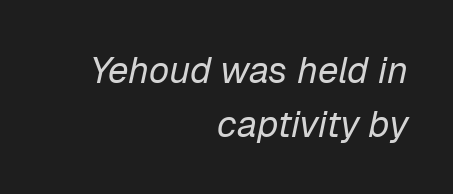
Unmarked baselines from the first word to the last. Notice how the stems are inclined rather than vertical — that's the hallmark of italics. Notice how descenders clear the ascenders below comfortably — that's standard leading. Looks like regular typesetting: each glyph gets only the width it needs. No letter is thick-stroked: the sample isn't bold.
